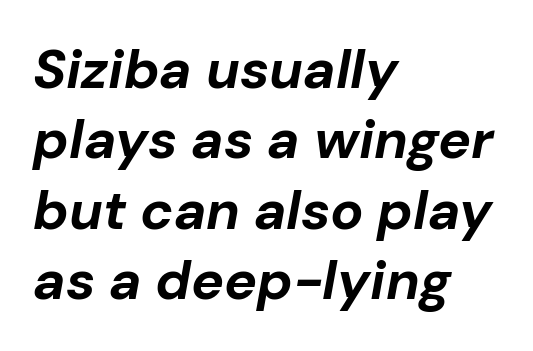
{"italic": "yes", "lean": "right", "slant_degrees": 10, "bold": "yes", "weight": "bold", "width": "normal", "stroke_contrast": "low", "x_height": "medium", "monospaced": "no", "underline": "no", "align": "left", "line_spacing": "normal", "line_spacing_ratio": 1.28, "letter_spacing": "normal", "letter_spacing_em": 0.0, "glyph_px": 55}
